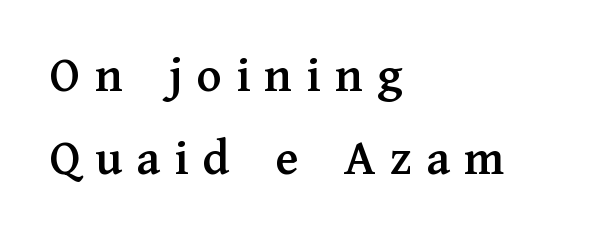
{"serif": "yes", "italic": "no", "width": "normal", "stroke_contrast": "medium", "x_height": "medium", "monospaced": "no", "underline": "no", "align": "left", "line_spacing": "normal", "line_spacing_ratio": 1.59, "letter_spacing": "wide", "letter_spacing_em": 0.27, "glyph_px": 52}
